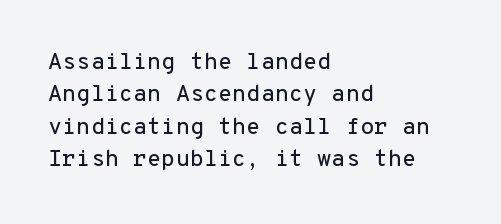
{"italic": "no", "underline": "no", "align": "left", "line_spacing": "normal", "line_spacing_ratio": 1.41, "letter_spacing": "normal", "letter_spacing_em": 0.0, "glyph_px": 23}
